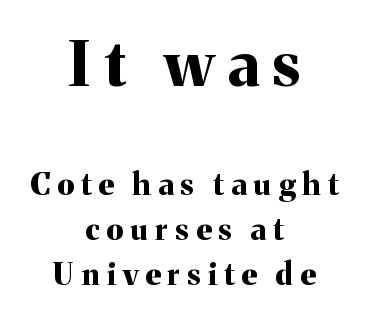
Check the space under the baseline: it is left empty. The vertical gap from one line to the next is medium. The face used here is proportionally spaced, like ordinary book or web type. Note: larger setting up top, smaller setting below. Here the glyphs are tracked loosely, breaking word shapes into spaced letters. Horizontally, the lines are justified to the midpoint only.
